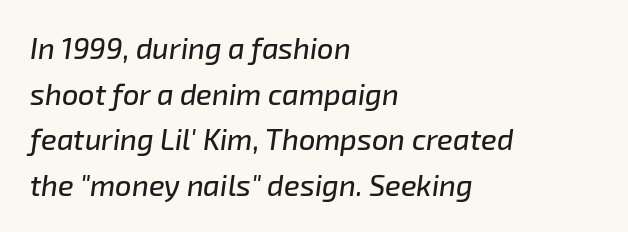
{"italic": "yes", "lean": "right", "slant_degrees": 8, "width": "normal", "stroke_contrast": "low", "x_height": "medium", "monospaced": "no", "underline": "no", "align": "left", "line_spacing": "normal", "line_spacing_ratio": 1.57, "letter_spacing": "normal", "letter_spacing_em": 0.0, "glyph_px": 29}
